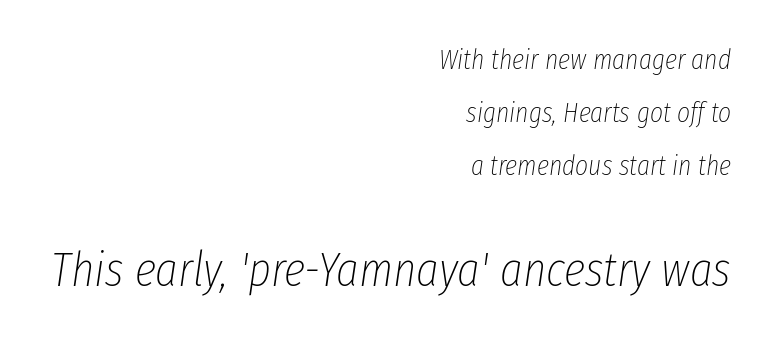
The image shows 49 px thin, condensed type, italic (leaning right); set right-aligned, line spacing 1.89x, normal letter spacing, not underlined; the second (bottom) block is 1.75x larger; low stroke contrast and a medium x-height.
